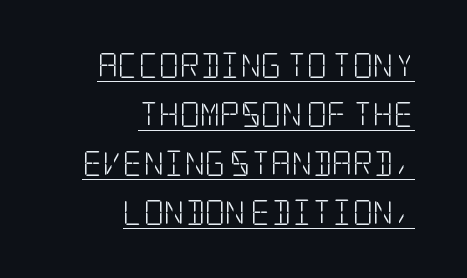
Q: Is the text bold? A: No.
Q: Is the text italic (slanted)? A: No, it is upright.
Q: Is the text underlined? A: Yes.
Q: How is the paragraph aligned? A: Right-aligned.
Q: Is the spacing between letters normal or unusually wide? A: Normal.
Q: Is the spacing between lines tight, normal or loose? A: Loose.
